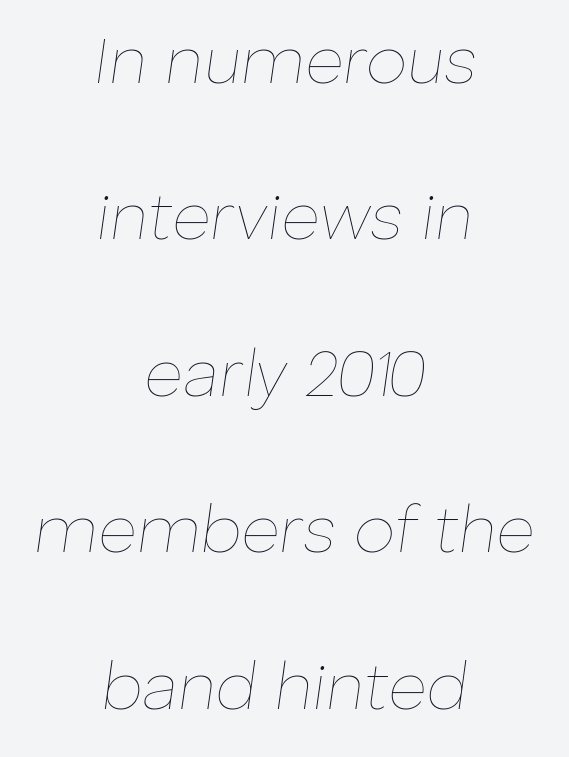
Q: Is the text bold? A: No.
Q: Is the text italic (slanted)? A: Yes, it leans right by about 8 degrees.
Q: Is the text underlined? A: No.
Q: How is the paragraph aligned? A: Centered.
Q: Is the spacing between letters normal or unusually wide? A: Normal.
Q: Is the spacing between lines tight, normal or loose? A: Loose.
Q: Width (condensed, normal, or wide)? A: Normal.
Q: Stroke contrast? A: Low.
Q: x-height? A: Medium.
Q: Monospaced? A: No.
